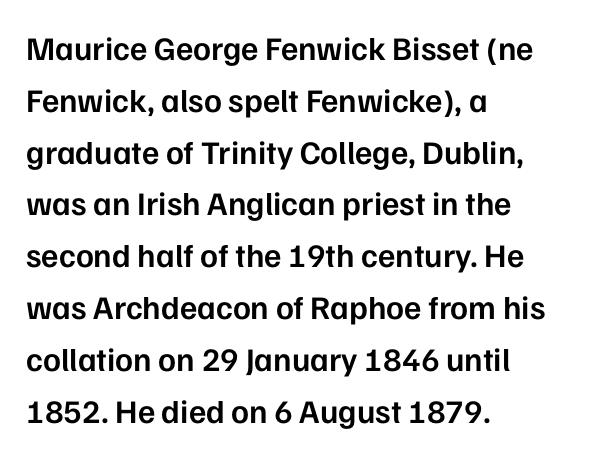
{"serif": "no", "italic": "no", "bold": "semi", "weight": "semibold", "width": "normal", "stroke_contrast": "low", "x_height": "medium", "monospaced": "no", "underline": "no", "align": "left", "line_spacing": "normal", "line_spacing_ratio": 1.57, "letter_spacing": "normal", "letter_spacing_em": 0.0, "glyph_px": 33}
